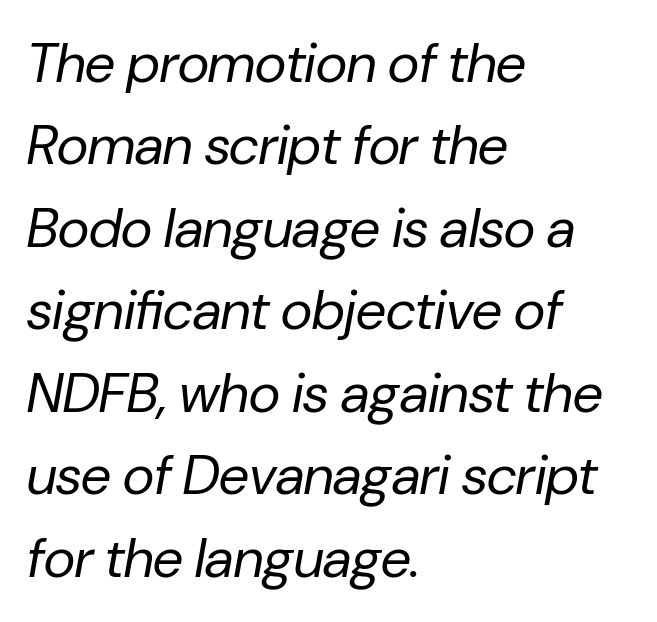
{"italic": "yes", "lean": "right", "slant_degrees": 10, "bold": "no", "weight": "regular", "width": "normal", "stroke_contrast": "low", "x_height": "medium", "monospaced": "no", "underline": "no", "align": "left", "line_spacing": "normal", "line_spacing_ratio": 1.5, "letter_spacing": "normal", "letter_spacing_em": 0.0, "glyph_px": 55}
